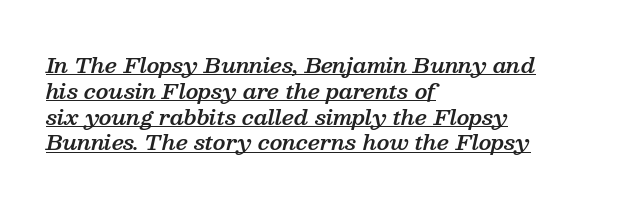
{"italic": "yes", "lean": "right", "slant_degrees": 13, "bold": "semi", "underline": "yes", "align": "left", "line_spacing_ratio": 1.23, "letter_spacing": "normal", "letter_spacing_em": 0.0, "glyph_px": 21}
